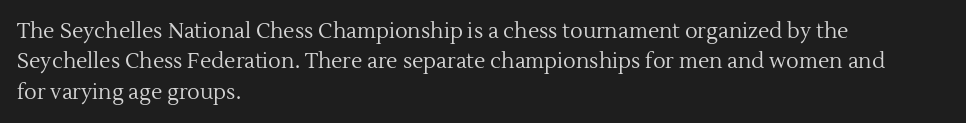
The image shows 21 px text type, upright; set left-aligned, normal line spacing (1.45x), normal letter spacing, not underlined.
